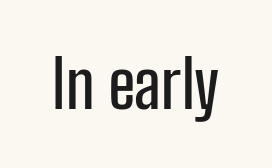
Q: Is the text italic (slanted)? A: No, it is upright.
Q: Is the typeface a serif or a sans-serif typeface? A: Sans-serif.
Q: Is the text underlined? A: No.
Q: Is the spacing between letters normal or unusually wide? A: Normal.
Q: Width (condensed, normal, or wide)? A: Condensed.
Q: Stroke contrast? A: Low.
Q: x-height? A: Medium.
Q: Monospaced? A: No.
